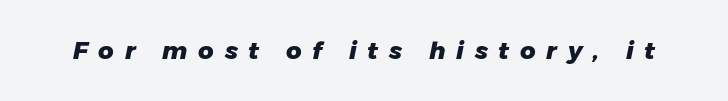
The image shows 24 px bold type, italic (leaning right); set unusually wide letter spacing (+0.45 em), not underlined.
